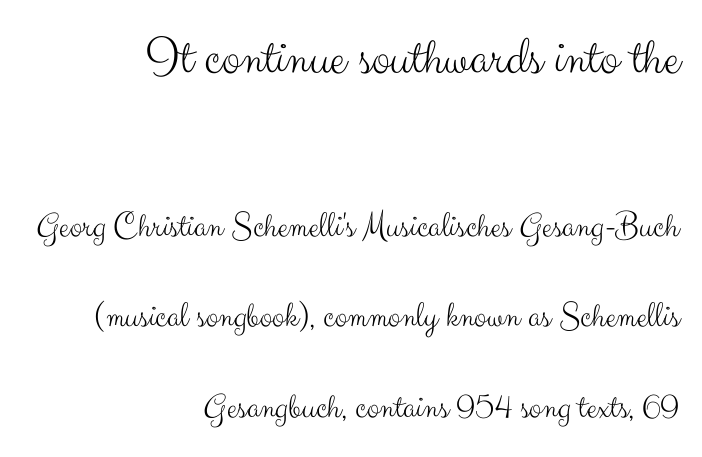
Q: Is the text bold? A: No.
Q: Is the text italic (slanted)? A: Yes.
Q: Is the typeface a serif or a sans-serif typeface? A: Sans-serif.
Q: Is the text underlined? A: No.
Q: How is the paragraph aligned? A: Right-aligned.
Q: Is the spacing between letters normal or unusually wide? A: Normal.
Q: Is the spacing between lines tight, normal or loose? A: Loose.
Q: Which block of text is set in a larger size, the first (top) or the second (bottom)? A: The first (top) one.
Q: Width (condensed, normal, or wide)? A: Normal.
Q: Stroke contrast? A: Medium.
Q: x-height? A: Small.
Q: Monospaced? A: No.
